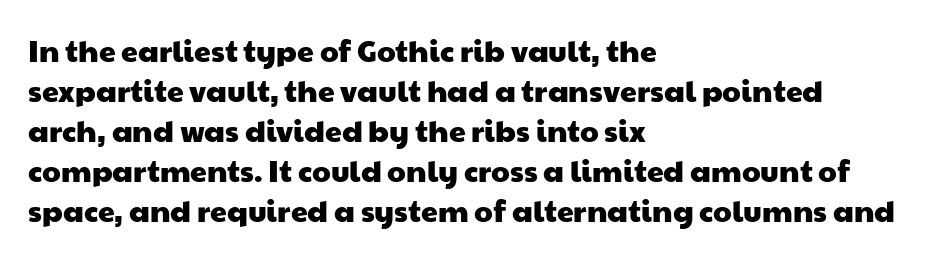
{"serif": "no", "width": "wide", "stroke_contrast": "low", "x_height": "medium", "monospaced": "no", "underline": "no", "align": "left", "line_spacing": "normal", "line_spacing_ratio": 1.33, "letter_spacing": "normal", "letter_spacing_em": 0.0, "glyph_px": 30}
